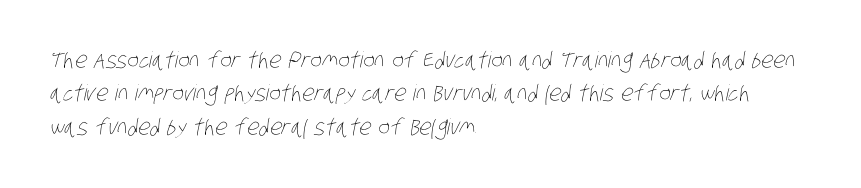
Q: Is the text bold? A: No.
Q: Is the text underlined? A: No.
Q: How is the paragraph aligned? A: Left-aligned.
Q: Is the spacing between letters normal or unusually wide? A: Normal.
Q: Is the spacing between lines tight, normal or loose? A: Normal.
